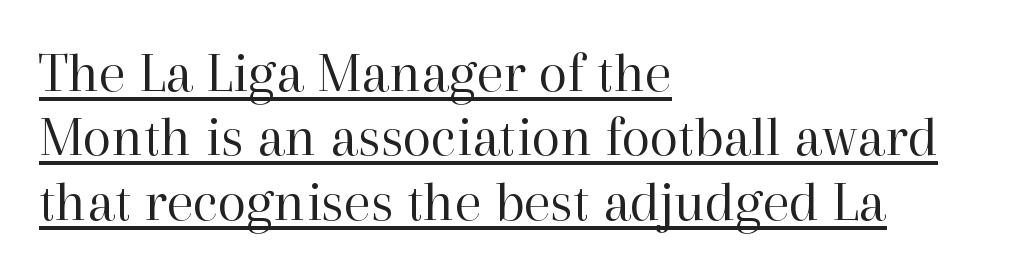
Q: Is the text bold? A: No.
Q: Is the text italic (slanted)? A: No, it is upright.
Q: Is the typeface a serif or a sans-serif typeface? A: Serif.
Q: Is the text underlined? A: Yes.
Q: How is the paragraph aligned? A: Left-aligned.
Q: Is the spacing between letters normal or unusually wide? A: Normal.
Q: Is the spacing between lines tight, normal or loose? A: Tight.
Q: Width (condensed, normal, or wide)? A: Normal.
Q: Stroke contrast? A: High.
Q: x-height? A: Medium.
Q: Monospaced? A: No.
